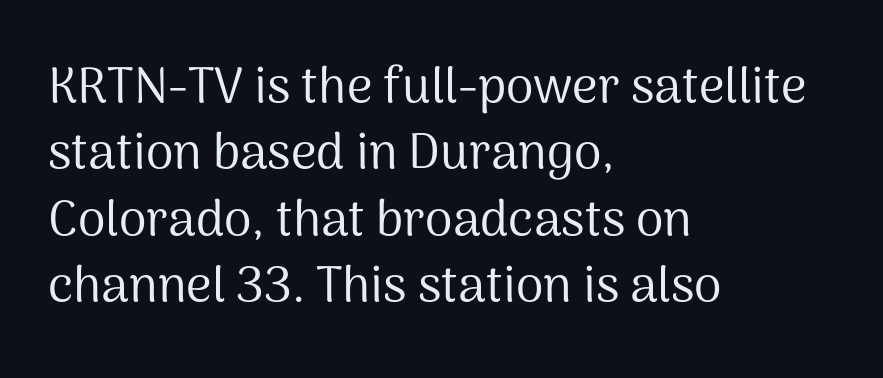
A roman cut, with each character standing at attention. Is the letter spacing exaggerated? No — it looks like the ordinary default. Underlining? Definitely not there. The lines in this sample share a left origin and differ only in where they stop.
